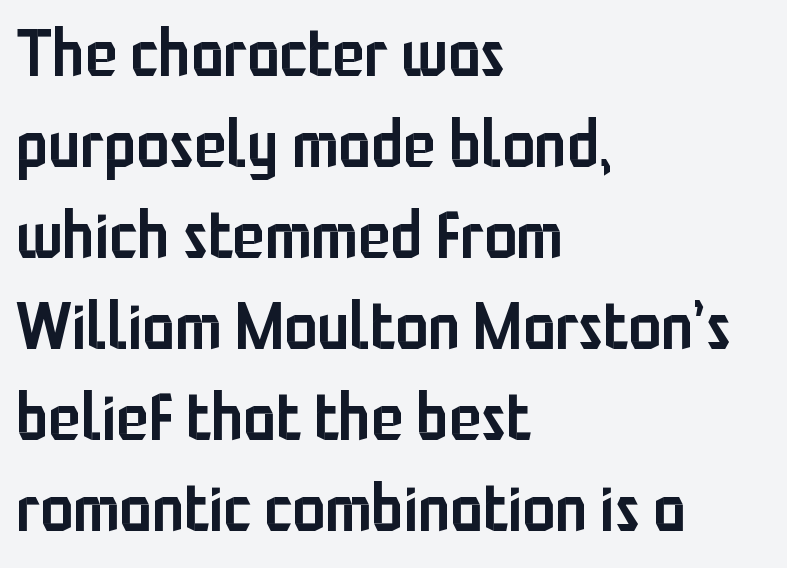
The image shows 66 px semibold, condensed sans-serif type, upright; set left-aligned, normal line spacing (1.38x), normal letter spacing, not underlined; low stroke contrast and a medium x-height.
